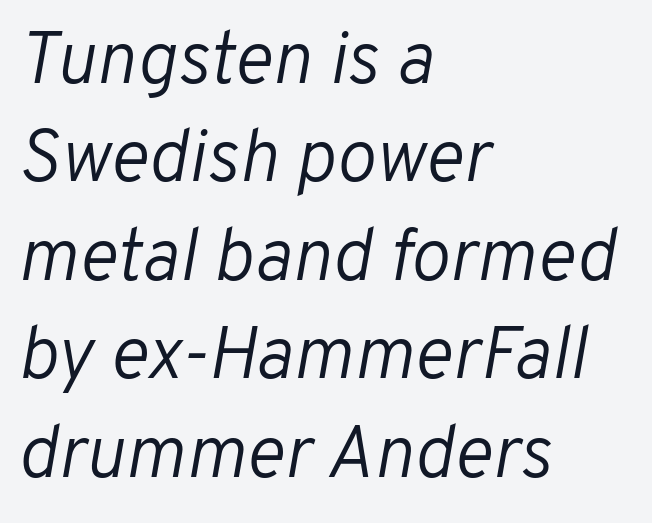
Q: Is the text bold? A: No.
Q: Is the text italic (slanted)? A: Yes, it leans right by about 10 degrees.
Q: Is the text underlined? A: No.
Q: How is the paragraph aligned? A: Left-aligned.
Q: Is the spacing between letters normal or unusually wide? A: Normal.
Q: Is the spacing between lines tight, normal or loose? A: Normal.
Q: Width (condensed, normal, or wide)? A: Normal.
Q: Stroke contrast? A: Low.
Q: x-height? A: Medium.
Q: Monospaced? A: No.
